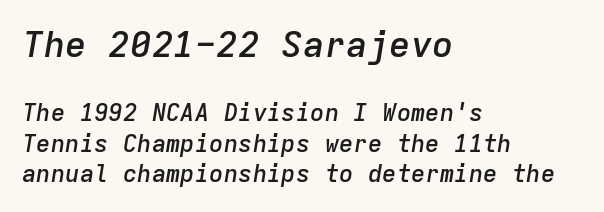
The letters march in equal steps, a hallmark of fixed-pitch type. The tracking reads as untouched default to a designer's eye. This rendering features lettering with no underline. Emphasis by weight is partial: semibold.
